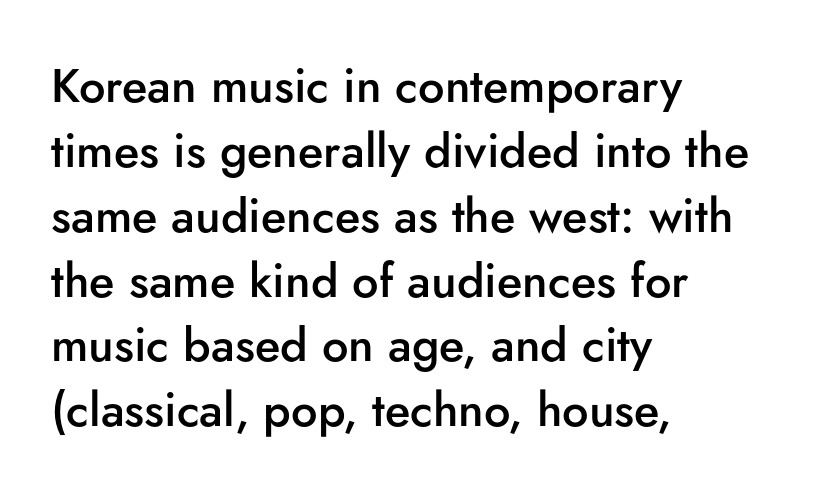
{"serif": "no", "italic": "no", "bold": "semi", "weight": "semibold", "width": "normal", "stroke_contrast": "low", "x_height": "small", "monospaced": "no", "underline": "no", "align": "left", "line_spacing": "normal", "line_spacing_ratio": 1.38, "letter_spacing": "normal", "letter_spacing_em": 0.0, "glyph_px": 47}
